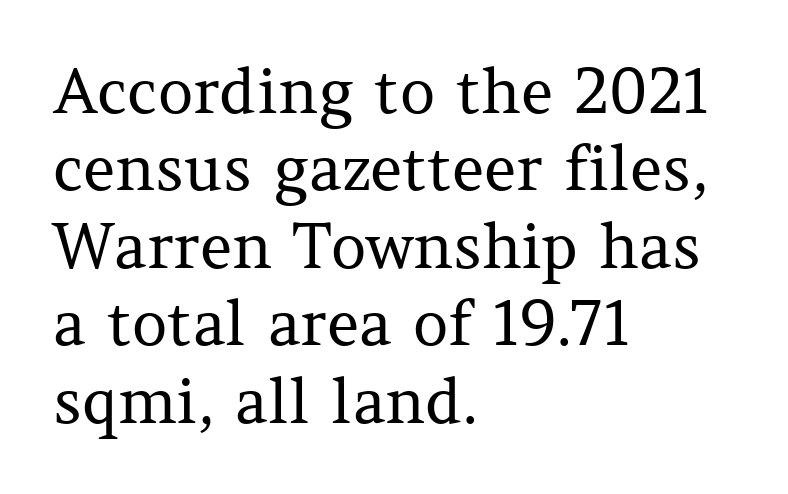
Q: Is the text bold? A: No.
Q: Is the text italic (slanted)? A: No, it is upright.
Q: Is the typeface a serif or a sans-serif typeface? A: Serif.
Q: Is the text underlined? A: No.
Q: How is the paragraph aligned? A: Left-aligned.
Q: Is the spacing between letters normal or unusually wide? A: Normal.
Q: Is the spacing between lines tight, normal or loose? A: Normal.
Q: Width (condensed, normal, or wide)? A: Normal.
Q: Stroke contrast? A: Medium.
Q: x-height? A: Medium.
Q: Monospaced? A: No.
